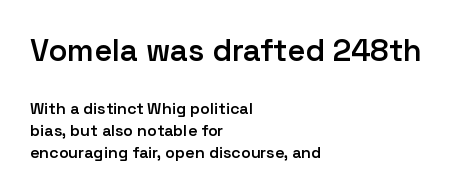
Q: Is the text bold? A: Semi-bold.
Q: Is the text italic (slanted)? A: No, it is upright.
Q: Is the typeface a serif or a sans-serif typeface? A: Sans-serif.
Q: Is the text underlined? A: No.
Q: How is the paragraph aligned? A: Left-aligned.
Q: Is the spacing between letters normal or unusually wide? A: Normal.
Q: Is the spacing between lines tight, normal or loose? A: Normal.
Q: Which block of text is set in a larger size, the first (top) or the second (bottom)? A: The first (top) one.
Q: Width (condensed, normal, or wide)? A: Normal.
Q: Stroke contrast? A: Low.
Q: x-height? A: Medium.
Q: Monospaced? A: No.
